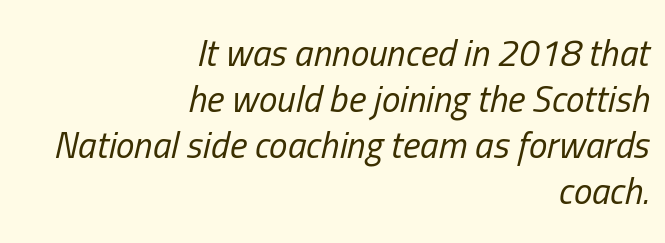
Q: Is the text bold? A: No.
Q: Is the text italic (slanted)? A: Yes, it leans right by about 13 degrees.
Q: Is the text underlined? A: No.
Q: How is the paragraph aligned? A: Right-aligned.
Q: Is the spacing between letters normal or unusually wide? A: Normal.
Q: Width (condensed, normal, or wide)? A: Condensed.
Q: Stroke contrast? A: Low.
Q: x-height? A: Medium.
Q: Monospaced? A: No.
